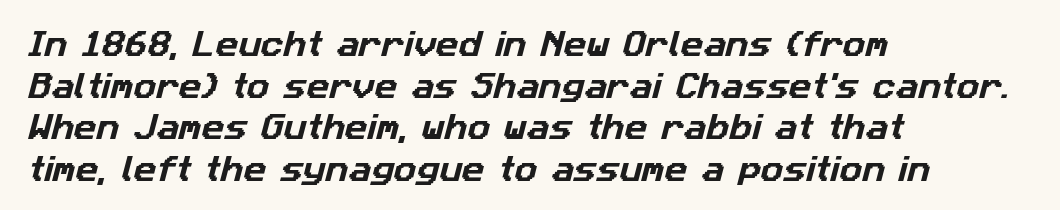
Quick note: interline space is typical. The text was rendered using a sans face with plain stroke endings. The rendering uses natural spacing where letterforms have individual widths. Only glyphs here, with clear space below each row.
